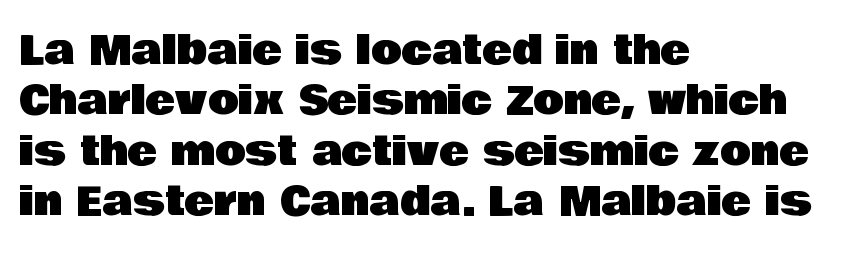
Q: Is the text italic (slanted)? A: No, it is upright.
Q: Is the typeface a serif or a sans-serif typeface? A: Sans-serif.
Q: Is the text underlined? A: No.
Q: How is the paragraph aligned? A: Left-aligned.
Q: Is the spacing between letters normal or unusually wide? A: Normal.
Q: Is the spacing between lines tight, normal or loose? A: Normal.
Q: Width (condensed, normal, or wide)? A: Normal.
Q: Stroke contrast? A: Low.
Q: x-height? A: Large.
Q: Monospaced? A: No.
